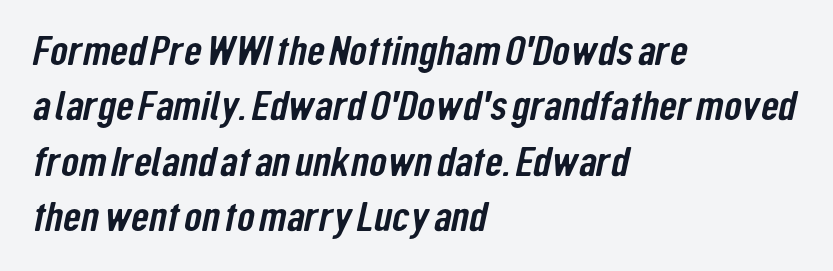
{"serif": "no", "width": "condensed", "stroke_contrast": "low", "x_height": "medium", "monospaced": "no", "underline": "no", "align": "left", "line_spacing": "normal", "line_spacing_ratio": 1.35, "letter_spacing": "normal", "letter_spacing_em": 0.0, "glyph_px": 41}
